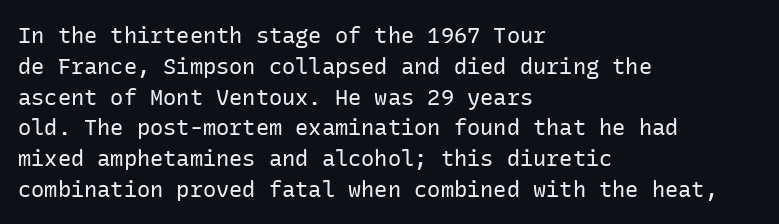
The image shows 22 px text type, upright; set left-aligned, normal line spacing (1.4x), normal letter spacing, not underlined.
